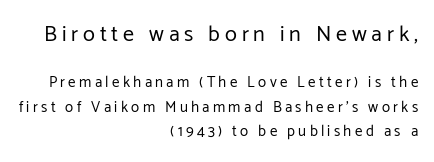
{"italic": "no", "bold": "no", "underline": "no", "align": "right", "line_spacing": "normal", "line_spacing_ratio": 1.65, "letter_spacing": "wide", "letter_spacing_em": 0.22, "larger_block": "first", "size_ratio": 1.47, "glyph_px": 22}
